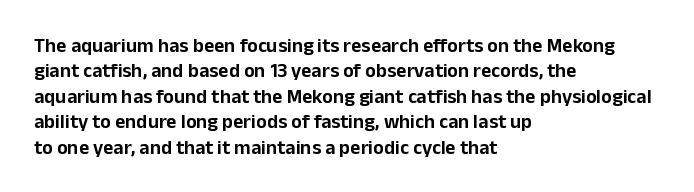
Layout note: lines flush left. The zone under the glyphs is completely vacant. The gaps between neighbouring characters are ordinary and unremarkable. Ascenders rise straight up at ninety degrees. Leading matches the norm, producing a regular column.
